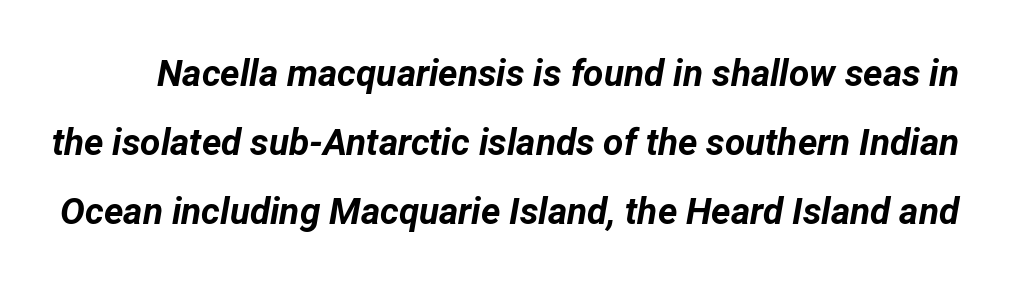
The image shows 37 px bold type, italic (leaning right); set line spacing 1.86x, normal letter spacing, not underlined; low stroke contrast and a medium x-height.
